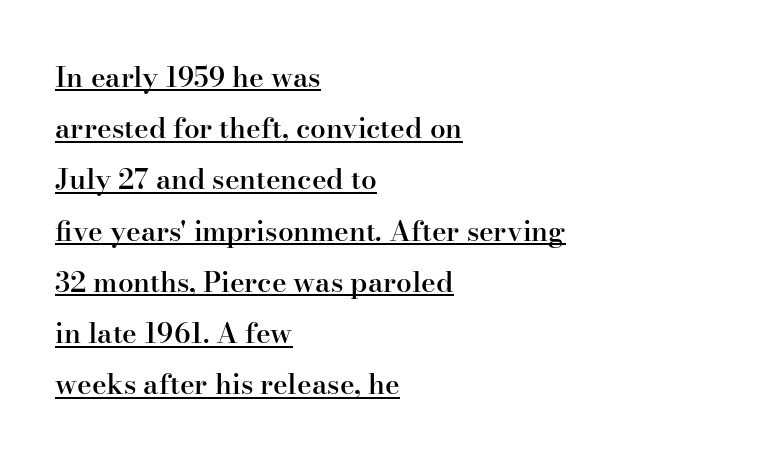
Q: Is the text bold? A: Semi-bold.
Q: Is the text italic (slanted)? A: No, it is upright.
Q: Is the typeface a serif or a sans-serif typeface? A: Serif.
Q: Is the text underlined? A: Yes.
Q: How is the paragraph aligned? A: Left-aligned.
Q: Is the spacing between letters normal or unusually wide? A: Normal.
Q: Width (condensed, normal, or wide)? A: Normal.
Q: Stroke contrast? A: High.
Q: x-height? A: Small.
Q: Monospaced? A: No.
